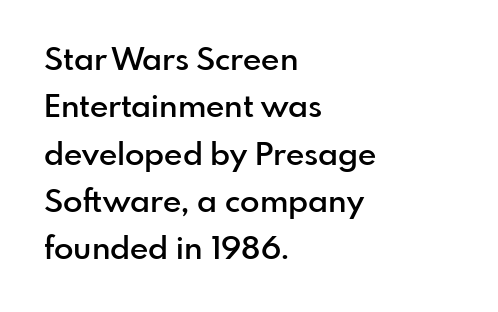
The image shows 32 px semibold sans-serif type, upright; set left-aligned, normal line spacing (1.48x), normal letter spacing, not underlined; low stroke contrast and a small x-height.
